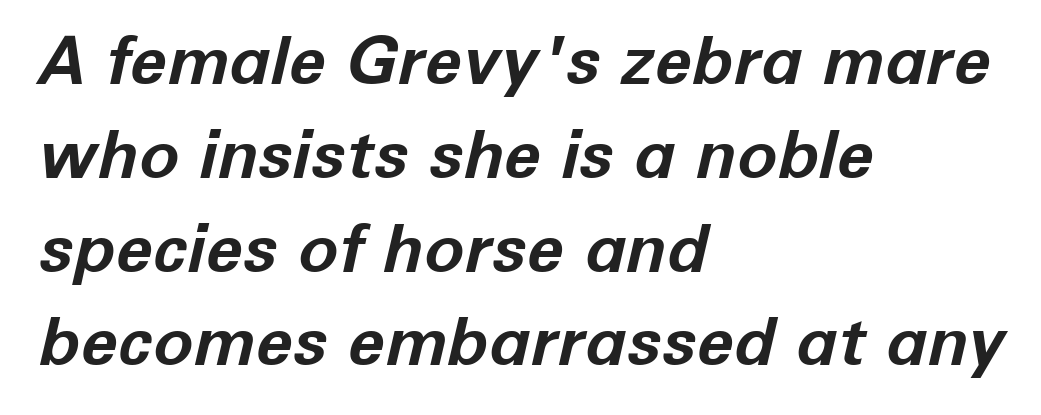
The image shows 67 px bold type, italic (leaning right); set left-aligned, normal line spacing (1.4x), normal letter spacing, not underlined; low stroke contrast and a medium x-height.
